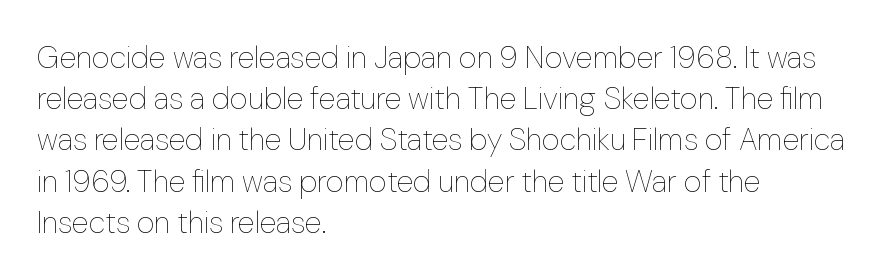
The image shows 31 px thin type, upright; set left-aligned, normal line spacing (1.33x), normal letter spacing, not underlined; low stroke contrast and a medium x-height.
